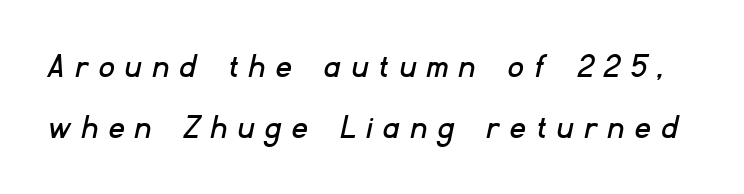
Does the leading feel generous? No, just average. The text was rendered using a sans face with plain stroke endings. Inter-character spacing is expanded well beyond the font's built-in metrics. The rendering uses natural spacing where letterforms have individual widths. The zone under the glyphs is completely vacant.
